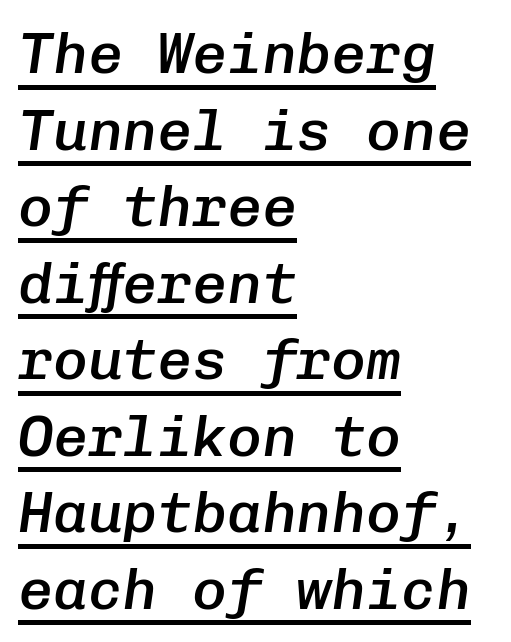
Casual observation: everything's shoved over to the left. The strokes are fattened partway — semibold, not bold. A normal amount of white space separates one row of letters from the next. Spacing between characters is what you'd get straight out of the box. The letters are slanted; this is an italic face.
